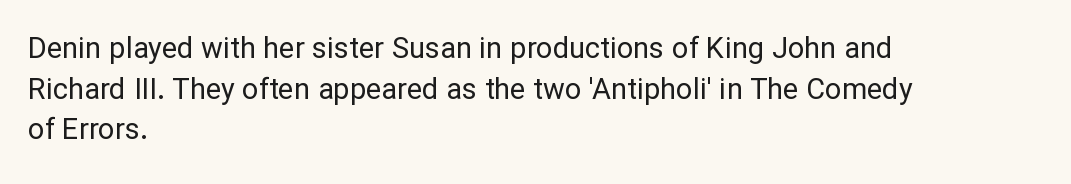
{"serif": "no", "italic": "no", "bold": "no", "weight": "regular", "width": "normal", "stroke_contrast": "low", "x_height": "medium", "monospaced": "no", "underline": "no", "align": "left", "line_spacing": "normal", "line_spacing_ratio": 1.4, "letter_spacing": "normal", "letter_spacing_em": 0.0, "glyph_px": 29}
